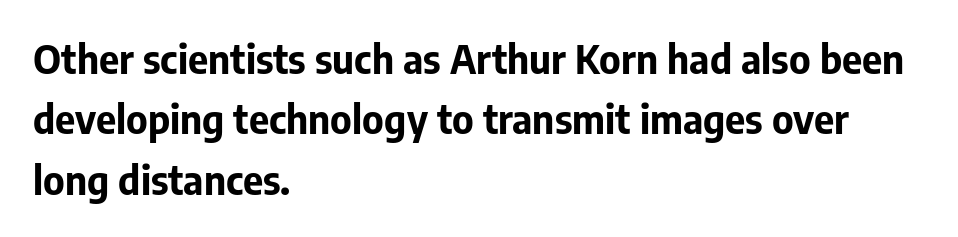
Q: Is the text bold? A: Yes.
Q: Is the text italic (slanted)? A: No, it is upright.
Q: Is the typeface a serif or a sans-serif typeface? A: Sans-serif.
Q: Is the text underlined? A: No.
Q: How is the paragraph aligned? A: Left-aligned.
Q: Is the spacing between letters normal or unusually wide? A: Normal.
Q: Is the spacing between lines tight, normal or loose? A: Normal.
Q: Width (condensed, normal, or wide)? A: Normal.
Q: Stroke contrast? A: Low.
Q: x-height? A: Medium.
Q: Monospaced? A: No.
